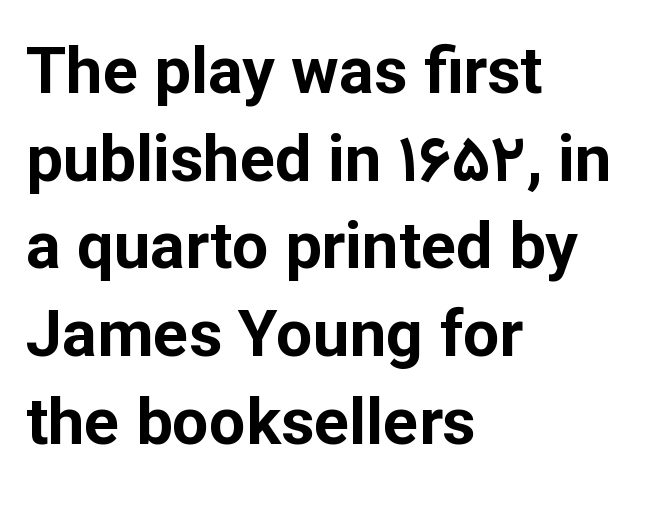
{"serif": "no", "italic": "no", "bold": "yes", "weight": "bold", "width": "normal", "stroke_contrast": "low", "x_height": "medium", "monospaced": "no", "underline": "no", "align": "left", "line_spacing": "normal", "line_spacing_ratio": 1.35, "letter_spacing": "normal", "letter_spacing_em": 0.0, "glyph_px": 65}
